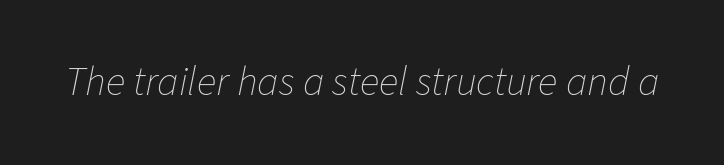
Q: Is the text bold? A: No.
Q: Is the text italic (slanted)? A: Yes, it leans right by about 11 degrees.
Q: Is the text underlined? A: No.
Q: Is the spacing between letters normal or unusually wide? A: Normal.
Q: Width (condensed, normal, or wide)? A: Normal.
Q: Stroke contrast? A: Low.
Q: x-height? A: Medium.
Q: Monospaced? A: No.
